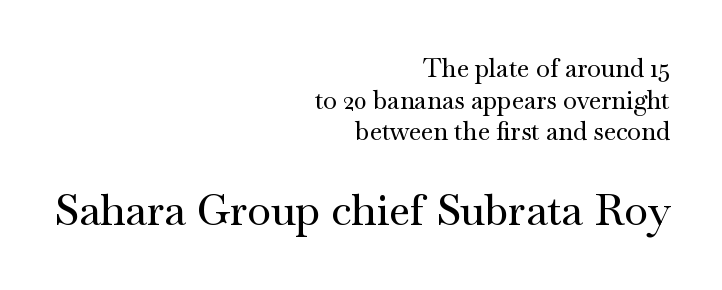
Q: Is the text italic (slanted)? A: No, it is upright.
Q: Is the typeface a serif or a sans-serif typeface? A: Serif.
Q: Is the text underlined? A: No.
Q: How is the paragraph aligned? A: Right-aligned.
Q: Is the spacing between letters normal or unusually wide? A: Normal.
Q: Is the spacing between lines tight, normal or loose? A: Normal.
Q: Which block of text is set in a larger size, the first (top) or the second (bottom)? A: The second (bottom) one.
Q: Width (condensed, normal, or wide)? A: Wide.
Q: Stroke contrast? A: Medium.
Q: x-height? A: Small.
Q: Monospaced? A: No.
